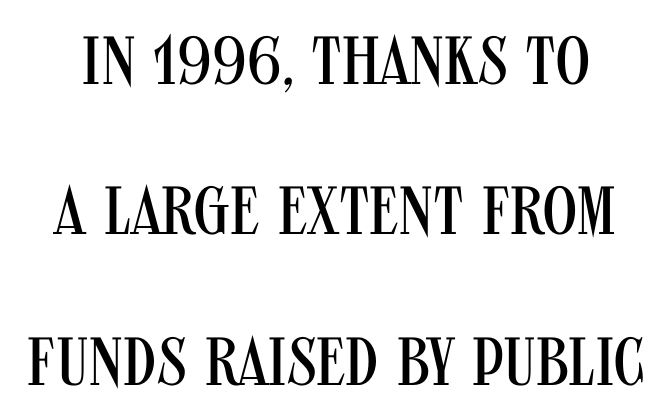
Line spacing here is loose. On a weight scale, this lands at 450 or below. The strip under each line holds only bare page. Between one letter and the next there's only the usual sliver of space. Serifs: no, the terminals of the letterforms are clean.
